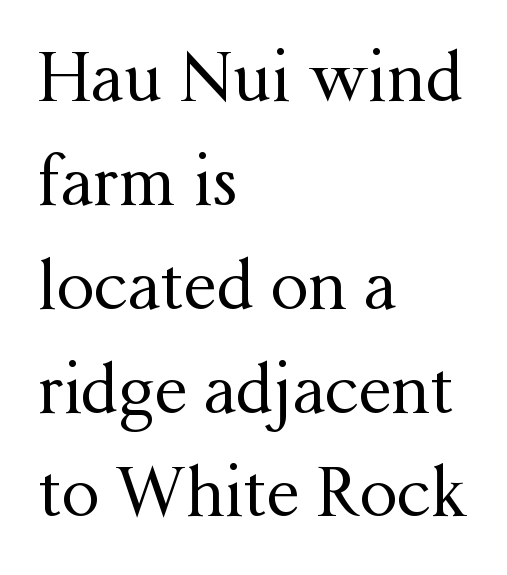
Q: Is the text bold? A: No.
Q: Is the text italic (slanted)? A: No, it is upright.
Q: Is the typeface a serif or a sans-serif typeface? A: Serif.
Q: Is the text underlined? A: No.
Q: How is the paragraph aligned? A: Left-aligned.
Q: Is the spacing between letters normal or unusually wide? A: Normal.
Q: Is the spacing between lines tight, normal or loose? A: Normal.
Q: Width (condensed, normal, or wide)? A: Normal.
Q: Stroke contrast? A: Medium.
Q: x-height? A: Medium.
Q: Monospaced? A: No.
